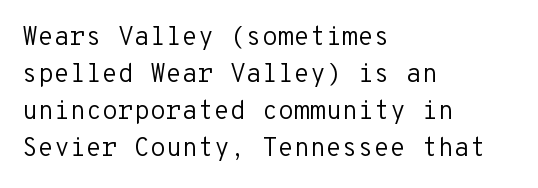
Rule under the text: the space is simply empty. The tracking reads as untouched default to a designer's eye. Compared with a typical body face, this is equally light or lighter still. A student would call this left alignment; a typographer would say flush left, rag right. The rows are spaced the way most documents space them.
